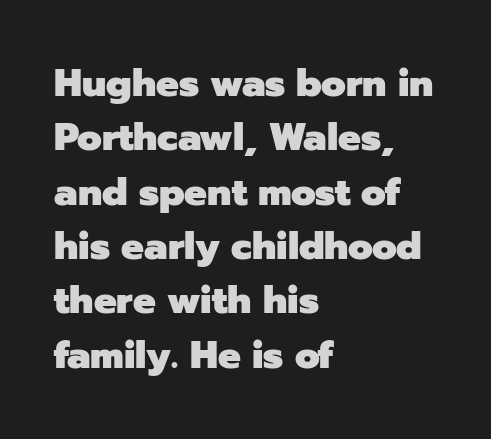
Q: Is the text bold? A: Yes.
Q: Is the text italic (slanted)? A: No, it is upright.
Q: Is the typeface a serif or a sans-serif typeface? A: Sans-serif.
Q: Is the text underlined? A: No.
Q: How is the paragraph aligned? A: Left-aligned.
Q: Is the spacing between letters normal or unusually wide? A: Normal.
Q: Is the spacing between lines tight, normal or loose? A: Normal.
Q: Width (condensed, normal, or wide)? A: Normal.
Q: Stroke contrast? A: Low.
Q: x-height? A: Medium.
Q: Monospaced? A: No.
